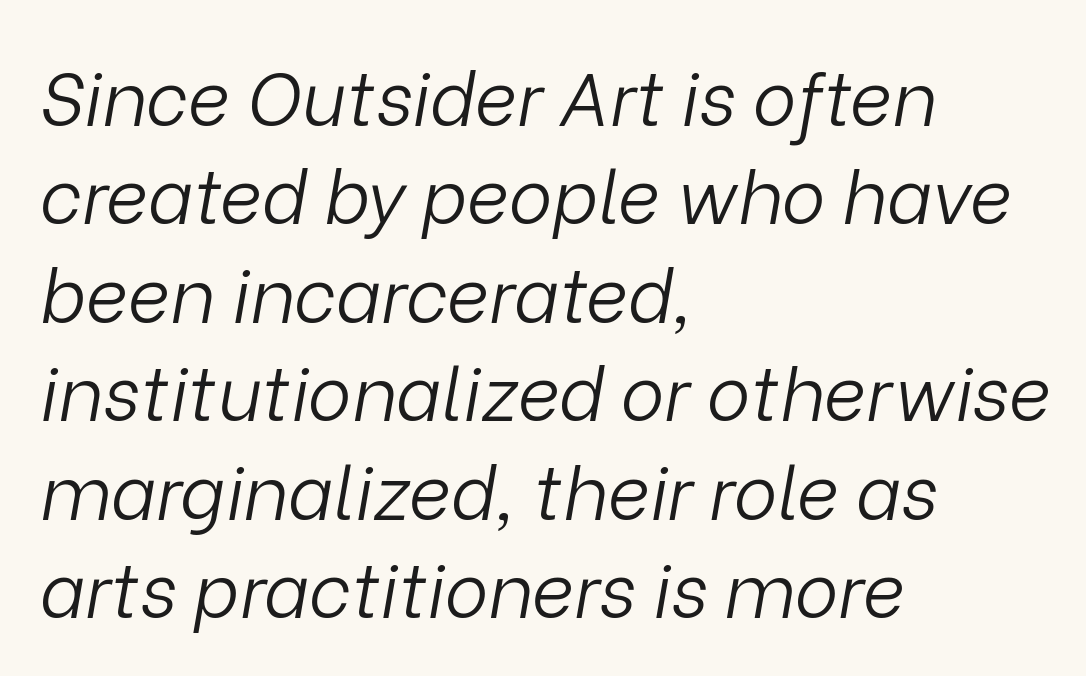
Is the stroke heavy? The answer is a plain regular-or-lighter. The space between consecutive lines is moderate. Here the designer chose a conventional face with non-uniform glyph widths. Check the space under the baseline: it is left empty. Characters are canted at an angle relative to the baseline's perpendicular. One-word summary of the alignment: left.
